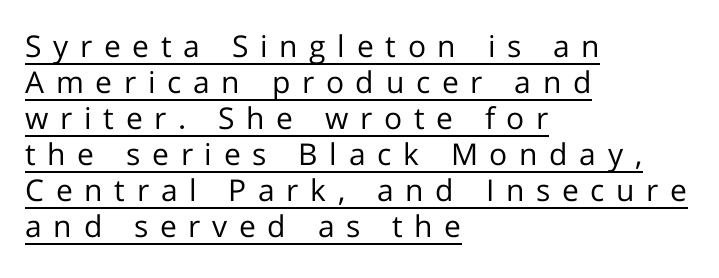
Q: Is the text bold? A: No.
Q: Is the text italic (slanted)? A: No, it is upright.
Q: Is the typeface a serif or a sans-serif typeface? A: Sans-serif.
Q: Is the text underlined? A: Yes.
Q: How is the paragraph aligned? A: Left-aligned.
Q: Is the spacing between letters normal or unusually wide? A: Unusually wide.
Q: Width (condensed, normal, or wide)? A: Normal.
Q: Stroke contrast? A: Low.
Q: x-height? A: Medium.
Q: Monospaced? A: No.
